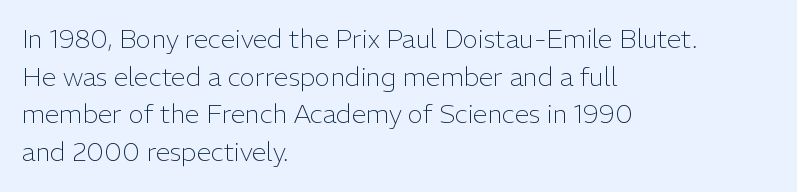
Q: Is the text bold? A: No.
Q: Is the text italic (slanted)? A: No, it is upright.
Q: Is the text underlined? A: No.
Q: How is the paragraph aligned? A: Left-aligned.
Q: Is the spacing between letters normal or unusually wide? A: Normal.
Q: Is the spacing between lines tight, normal or loose? A: Normal.
